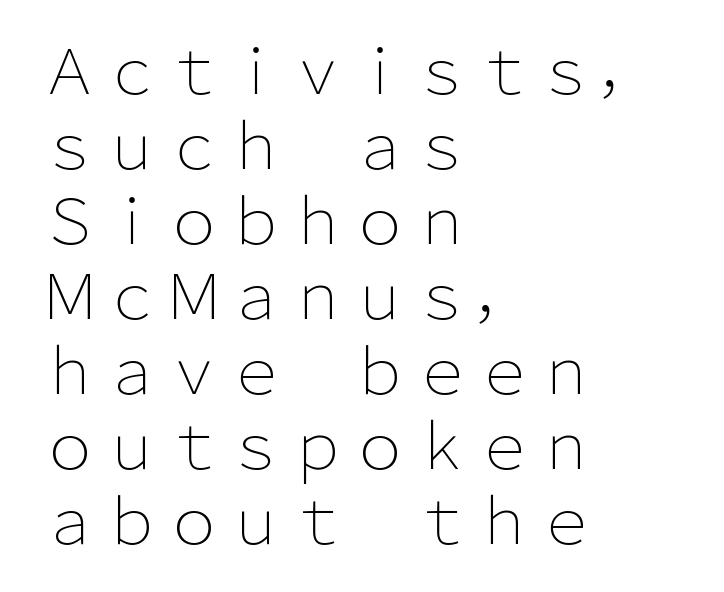
The rendering uses natural spacing where letterforms have individual widths. Words float on clear page, feet unadorned. The ragged edge is on the right, which tells us the setting is flush left. The lettering holds an erect, upright posture throughout.
